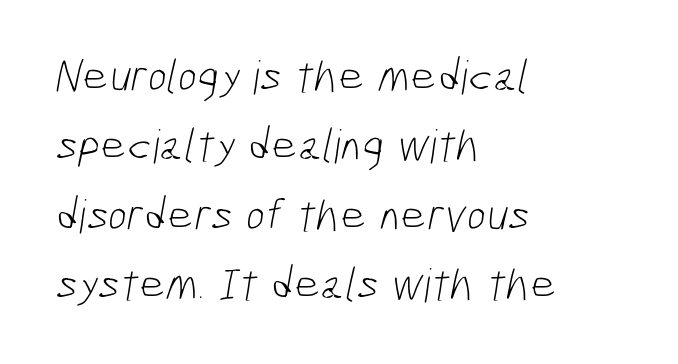
The image shows 46 px light, condensed sans-serif type; set left-aligned, normal line spacing (1.51x), normal letter spacing, not underlined; low stroke contrast and a medium x-height.
